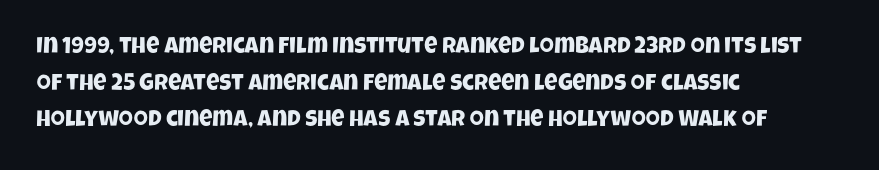
Caption: multi-line text, flush left, ragged right. Only glyphs here, with clear space below each row. Vertically, the passage feels balanced, rows spaced as you'd expect. Here the glyphs are tracked normally, forming tight word shapes.
